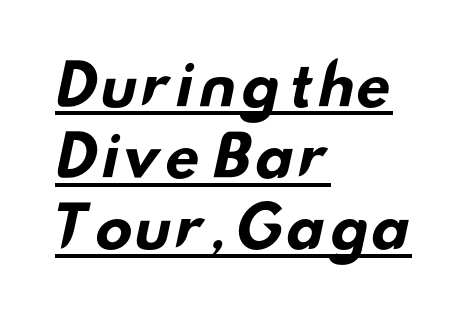
Q: Is the text bold? A: Yes.
Q: Is the typeface a serif or a sans-serif typeface? A: Sans-serif.
Q: Is the text underlined? A: Yes.
Q: How is the paragraph aligned? A: Left-aligned.
Q: Is the spacing between letters normal or unusually wide? A: Normal.
Q: Is the spacing between lines tight, normal or loose? A: Normal.
Q: Width (condensed, normal, or wide)? A: Wide.
Q: Stroke contrast? A: Low.
Q: x-height? A: Small.
Q: Monospaced? A: No.
